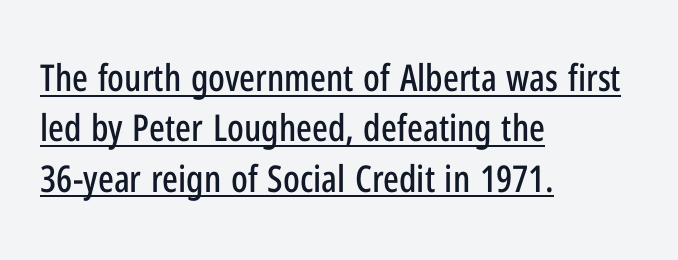
This is the regular roman posture of the typeface. Each letter keeps its own natural width here, so spacing adapts to shape. In terms of leading, this rendering sits right in the middle. The letterforms sit shoulder to shoulder at normal distance.
